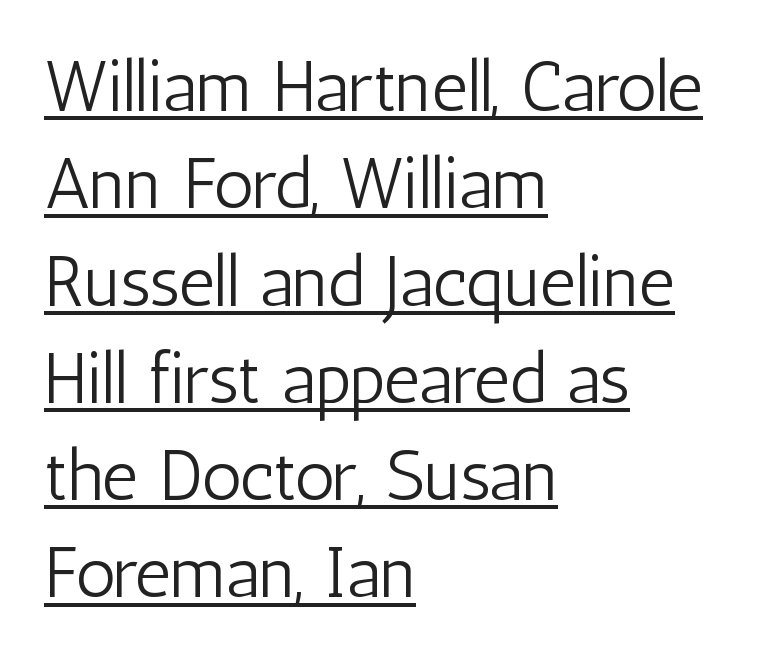
Q: Is the text bold? A: No.
Q: Is the text italic (slanted)? A: No, it is upright.
Q: Is the typeface a serif or a sans-serif typeface? A: Sans-serif.
Q: Is the text underlined? A: Yes.
Q: How is the paragraph aligned? A: Left-aligned.
Q: Is the spacing between letters normal or unusually wide? A: Normal.
Q: Is the spacing between lines tight, normal or loose? A: Normal.
Q: Width (condensed, normal, or wide)? A: Condensed.
Q: Stroke contrast? A: Low.
Q: x-height? A: Medium.
Q: Monospaced? A: No.
